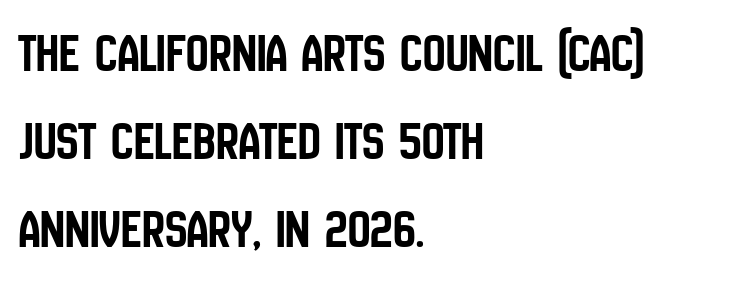
The image shows 56 px condensed sans-serif type, upright; set left-aligned, normal line spacing (1.57x), normal letter spacing, not underlined; low stroke contrast and a large x-height.
